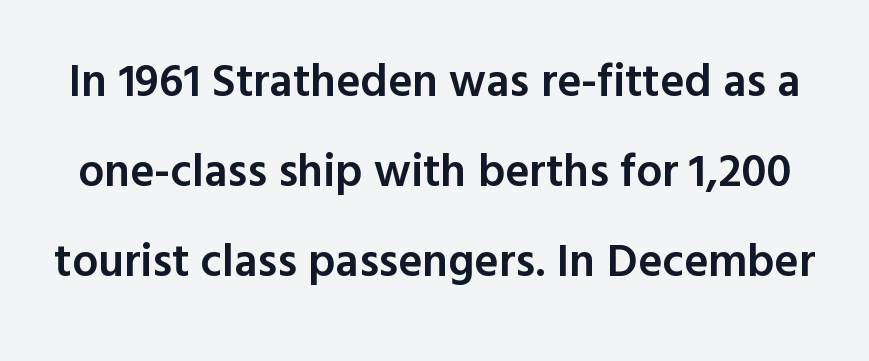
Q: Is the text bold? A: Semi-bold.
Q: Is the text italic (slanted)? A: No, it is upright.
Q: Is the typeface a serif or a sans-serif typeface? A: Sans-serif.
Q: Is the text underlined? A: No.
Q: Is the spacing between letters normal or unusually wide? A: Normal.
Q: Is the spacing between lines tight, normal or loose? A: Loose.
Q: Width (condensed, normal, or wide)? A: Normal.
Q: x-height? A: Medium.
Q: Monospaced? A: No.
